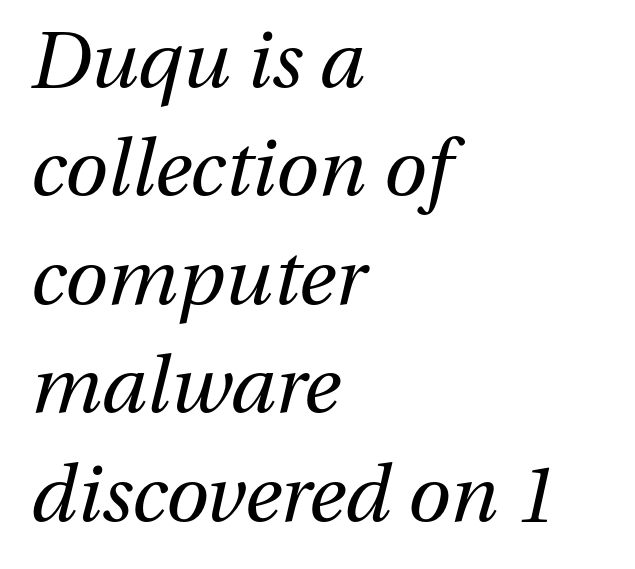
The image shows 78 px regular-weight type, italic (leaning right); set left-aligned, normal line spacing (1.39x), normal letter spacing, not underlined; medium stroke contrast and a medium x-height.
